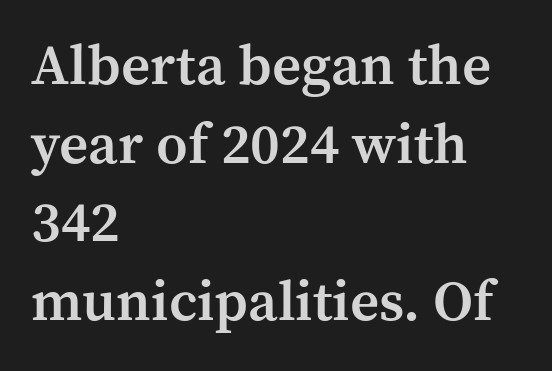
The letters stand straight up with perfectly vertical stems. Where is the straight margin? On the left. One glance says typical: line gaps are just what's usual. The font is running at a semibold setting, under full bold.
